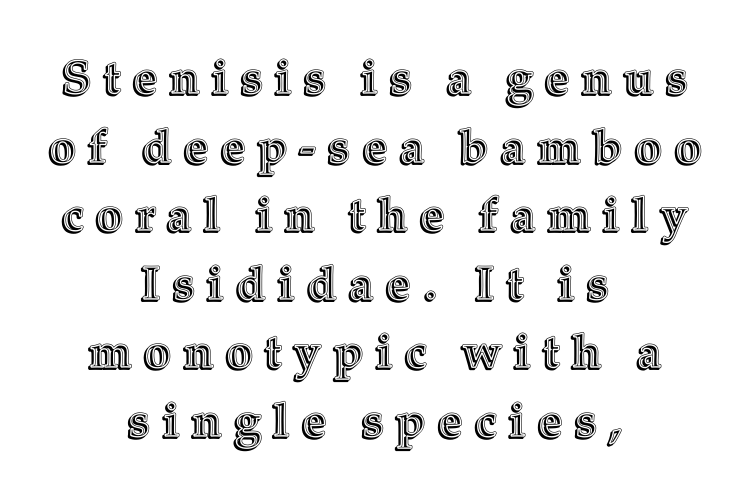
Q: Is the text italic (slanted)? A: No, it is upright.
Q: Is the text underlined? A: No.
Q: How is the paragraph aligned? A: Centered.
Q: Is the spacing between letters normal or unusually wide? A: Unusually wide.
Q: Is the spacing between lines tight, normal or loose? A: Normal.
Q: Width (condensed, normal, or wide)? A: Normal.
Q: x-height? A: Medium.
Q: Monospaced? A: No.
